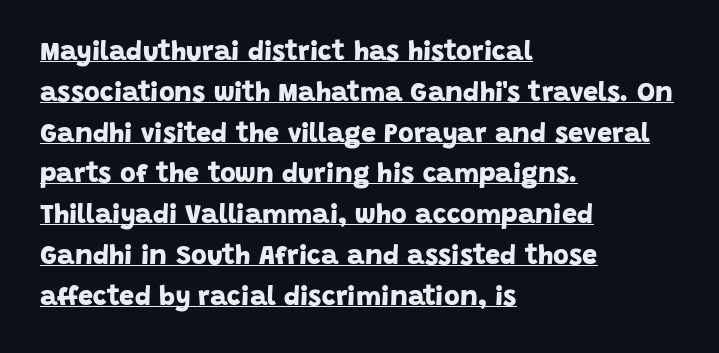
Q: Is the text bold? A: Yes.
Q: Is the text underlined? A: Yes.
Q: How is the paragraph aligned? A: Left-aligned.
Q: Is the spacing between letters normal or unusually wide? A: Normal.
Q: Is the spacing between lines tight, normal or loose? A: Normal.
